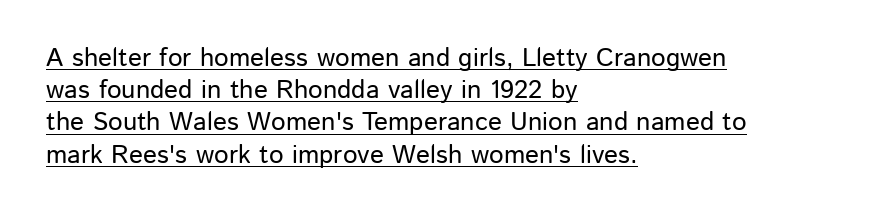
Short and long lines alike share a common starting point at left. Letter spacing: default. The letters stand straight up with perfectly vertical stems. Has an underline been added? It has.
